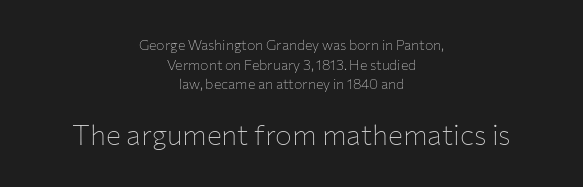
{"serif": "no", "italic": "no", "bold": "no", "weight": "thin", "width": "normal", "stroke_contrast": "low", "x_height": "medium", "monospaced": "no", "underline": "no", "align": "center", "line_spacing": "normal", "line_spacing_ratio": 1.4, "letter_spacing": "normal", "letter_spacing_em": 0.0, "larger_block": "second", "size_ratio": 2.0, "glyph_px": 28}
